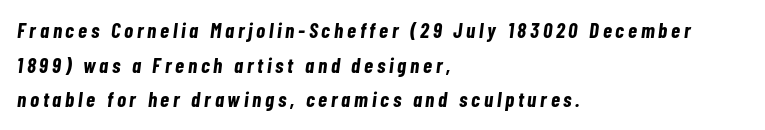
The image shows 21 px bold type, italic (leaning right); set left-aligned, normal line spacing (1.65x), not underlined.
